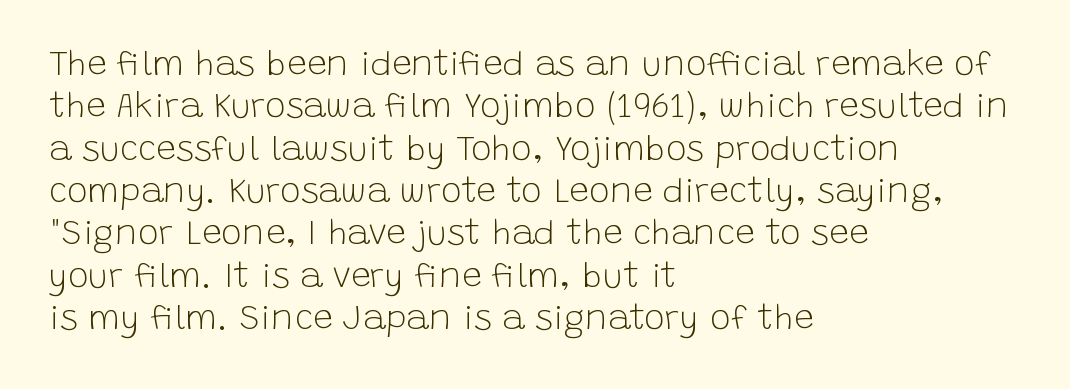
The image shows 35 px light sans-serif type, upright; set left-aligned, line spacing 1.21x, normal letter spacing, not underlined; low stroke contrast and a large x-height.
